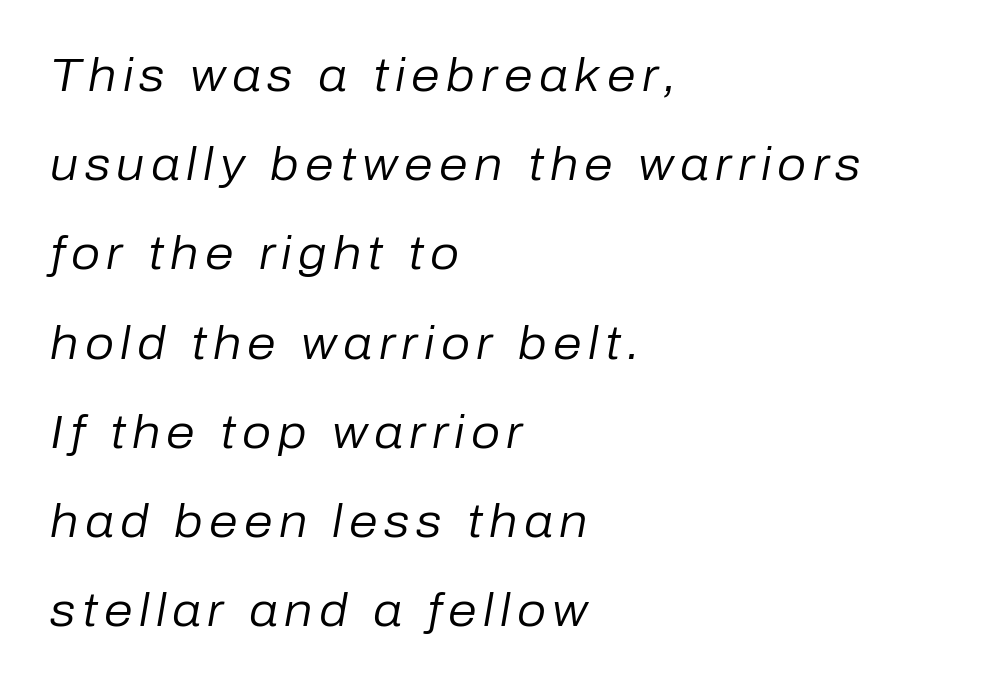
Q: Is the text bold? A: No.
Q: Is the text italic (slanted)? A: Yes, it leans right by about 10 degrees.
Q: Is the text underlined? A: No.
Q: How is the paragraph aligned? A: Left-aligned.
Q: Is the spacing between lines tight, normal or loose? A: Loose.
Q: Width (condensed, normal, or wide)? A: Normal.
Q: Stroke contrast? A: Low.
Q: x-height? A: Medium.
Q: Monospaced? A: No.
